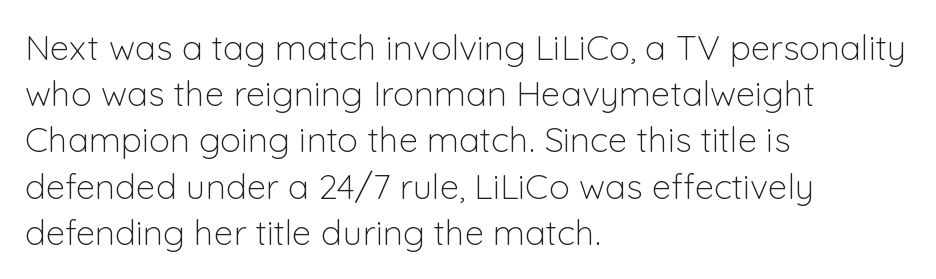
Summary of vertical rhythm: regular, with standard interline spacing. Students, note that the glyphs here touch the page at normal intervals. The specimen omits any rule beneath the text block's lines. Weight: regular or lighter. The specimen reads as upright at a glance. Teacher's note: observe the even left margin — that is flush-left alignment.
